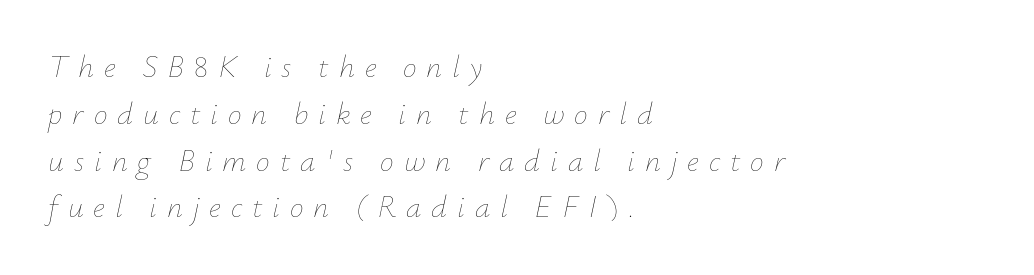
{"italic": "yes", "lean": "right", "slant_degrees": 12, "bold": "no", "weight": "thin", "width": "normal", "stroke_contrast": "low", "x_height": "small", "monospaced": "no", "underline": "no", "align": "left", "line_spacing": "normal", "line_spacing_ratio": 1.51, "letter_spacing": "wide", "letter_spacing_em": 0.32, "glyph_px": 31}
